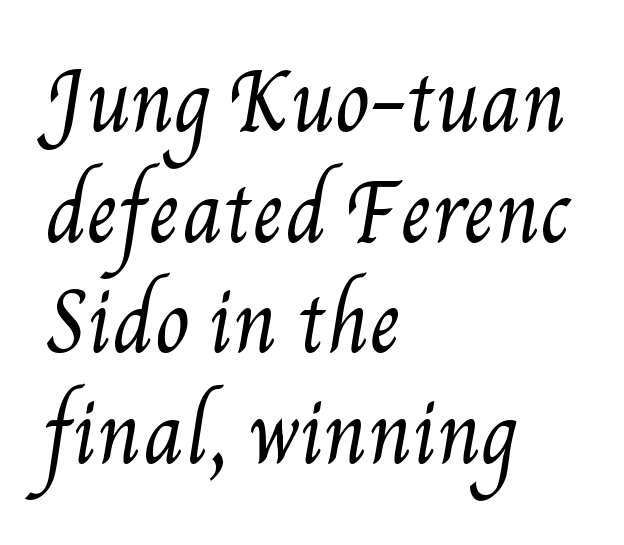
{"bold": "no", "weight": "regular", "width": "condensed", "stroke_contrast": "medium", "x_height": "small", "monospaced": "no", "underline": "no", "align": "left", "line_spacing": "normal", "line_spacing_ratio": 1.4, "letter_spacing": "normal", "letter_spacing_em": 0.0, "glyph_px": 79}
